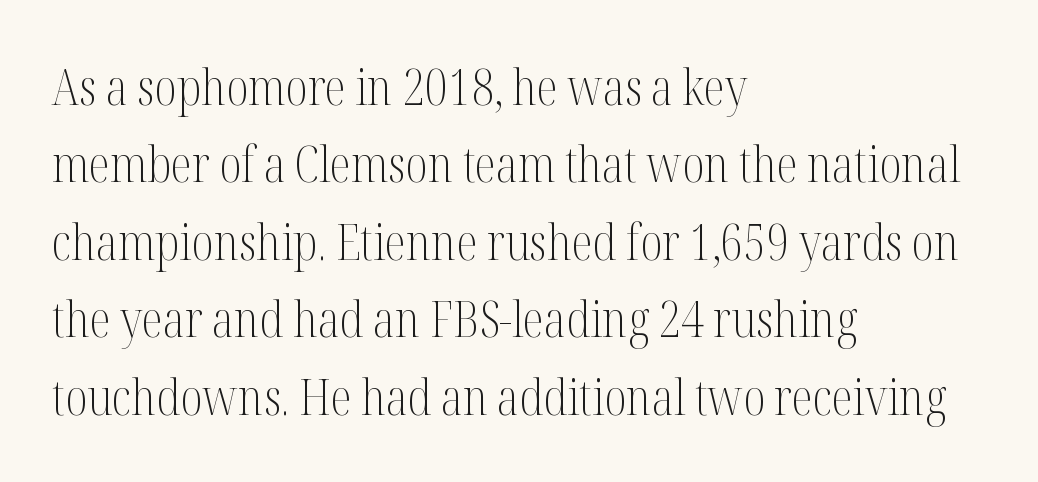
This sample keeps an unexceptional amount of space between lines. Style check: upright. Ink coverage per letter is moderate at most. The paragraph has a hard left edge and a soft right edge.
